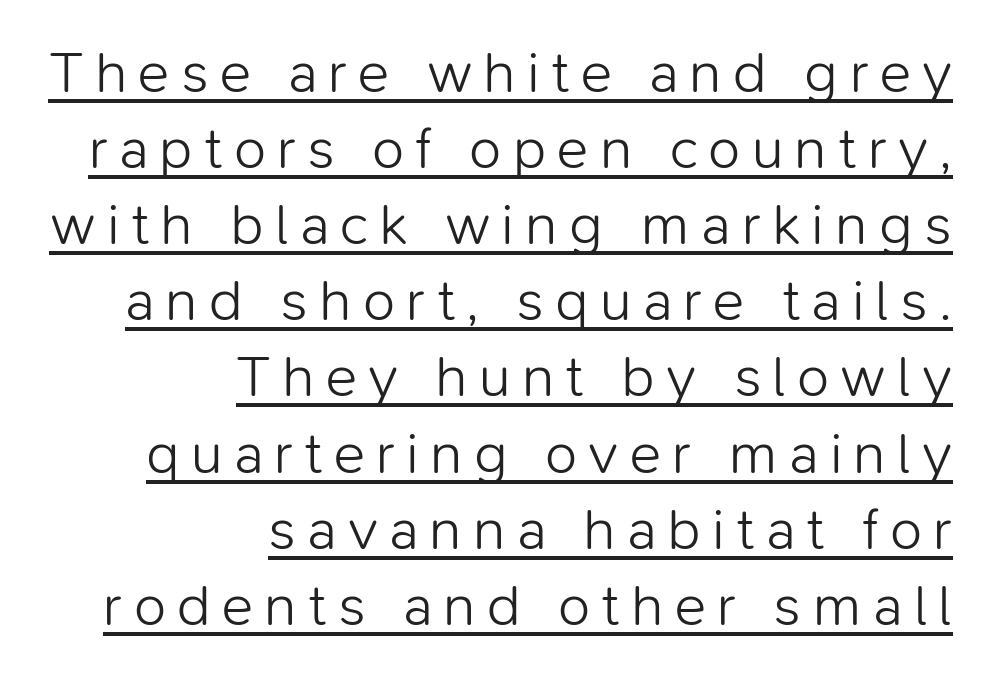
{"serif": "no", "italic": "no", "bold": "no", "weight": "light", "width": "normal", "stroke_contrast": "low", "x_height": "medium", "monospaced": "no", "underline": "yes", "align": "right", "line_spacing": "normal", "line_spacing_ratio": 1.29, "glyph_px": 59}
